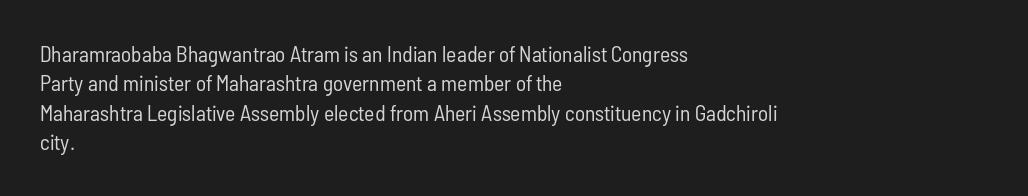
{"italic": "no", "bold": "no", "underline": "no", "align": "left", "line_spacing": "normal", "line_spacing_ratio": 1.34, "letter_spacing": "normal", "letter_spacing_em": 0.0, "glyph_px": 22}
